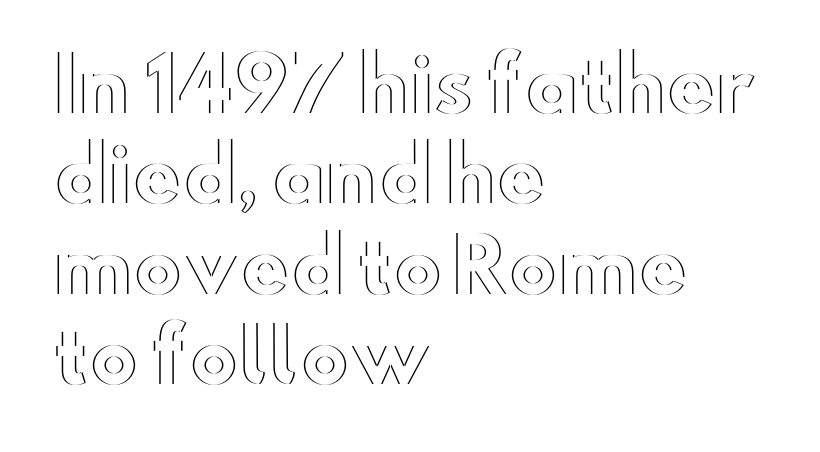
{"italic": "no", "width": "wide", "x_height": "small", "monospaced": "no", "underline": "no", "align": "left", "line_spacing_ratio": 1.22, "letter_spacing": "normal", "letter_spacing_em": 0.0, "glyph_px": 74}
